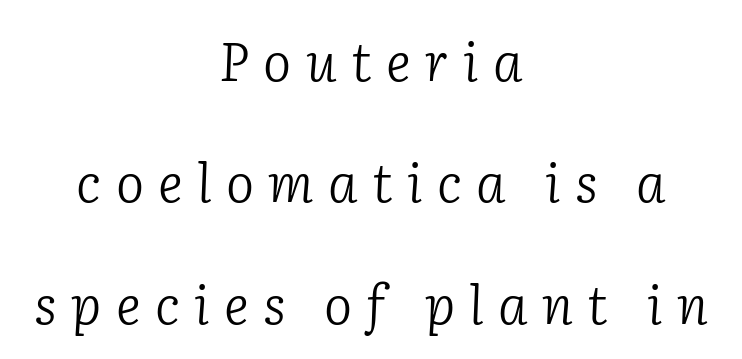
{"serif": "yes", "italic": "yes", "lean": "right", "slant_degrees": 2, "bold": "no", "weight": "light", "width": "normal", "stroke_contrast": "low", "x_height": "medium", "monospaced": "no", "underline": "no", "align": "center", "line_spacing": "loose", "line_spacing_ratio": 2.29, "letter_spacing": "wide", "letter_spacing_em": 0.27, "glyph_px": 53}
